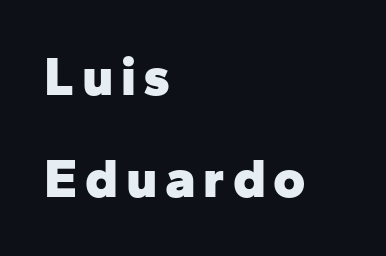
Q: Is the text bold? A: Yes.
Q: Is the text italic (slanted)? A: No, it is upright.
Q: Is the typeface a serif or a sans-serif typeface? A: Sans-serif.
Q: Is the text underlined? A: No.
Q: How is the paragraph aligned? A: Left-aligned.
Q: Width (condensed, normal, or wide)? A: Normal.
Q: Stroke contrast? A: Low.
Q: x-height? A: Medium.
Q: Monospaced? A: No.
